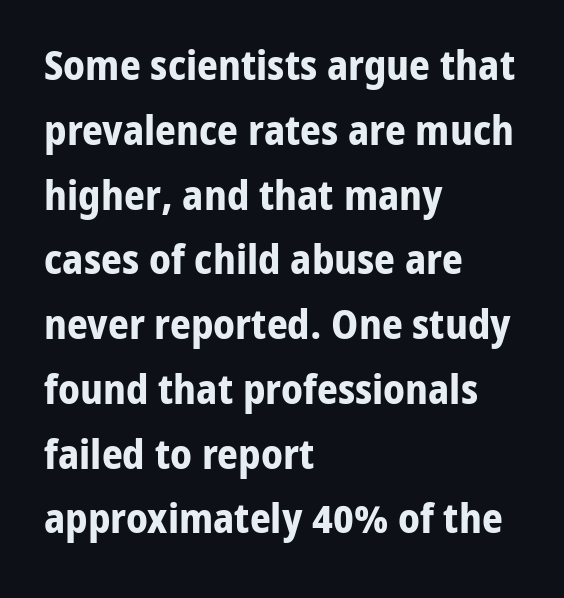
This rendering features lettering with no underline. Here the designer chose a conventional face with non-uniform glyph widths. The letterforms sit shoulder to shoulder at normal distance. The passage is arranged the way most books set body copy — flush left.
